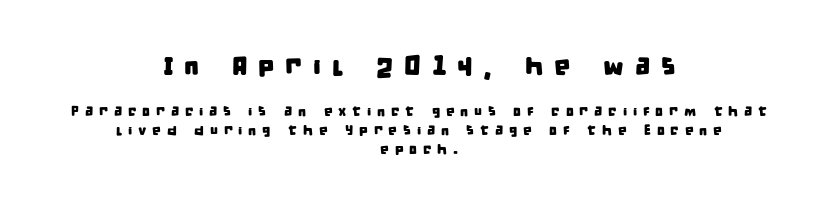
Words appear elongated and porous because spacing is wide. Leading: standard. Neither beginnings nor endings align; midpoints do. The passage shown is not underscored anywhere. Compare the two chunks: the upper has the greater cap height.
